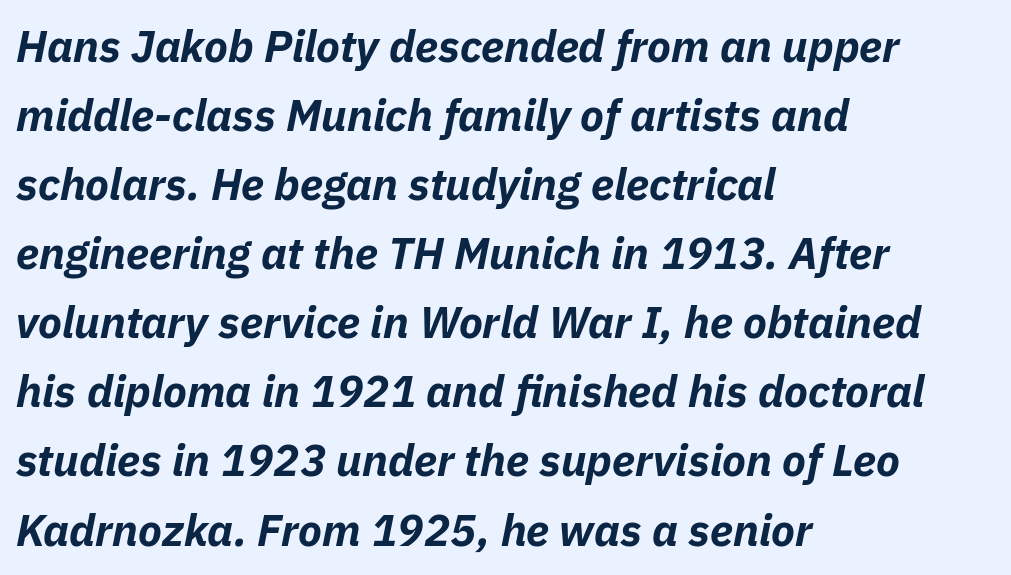
The image shows 44 px bold type, italic (leaning right); set left-aligned, normal line spacing (1.57x), normal letter spacing, not underlined; low stroke contrast and a medium x-height.
